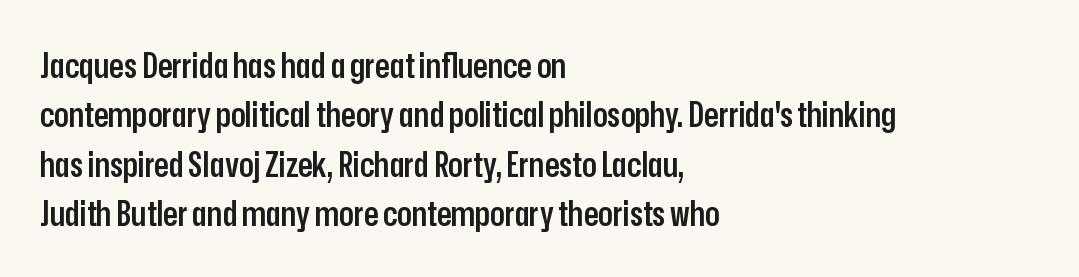
The image shows 34 px semibold, condensed sans-serif type, upright; set left-aligned, normal line spacing (1.45x), normal letter spacing, not underlined; low stroke contrast and a medium x-height.
